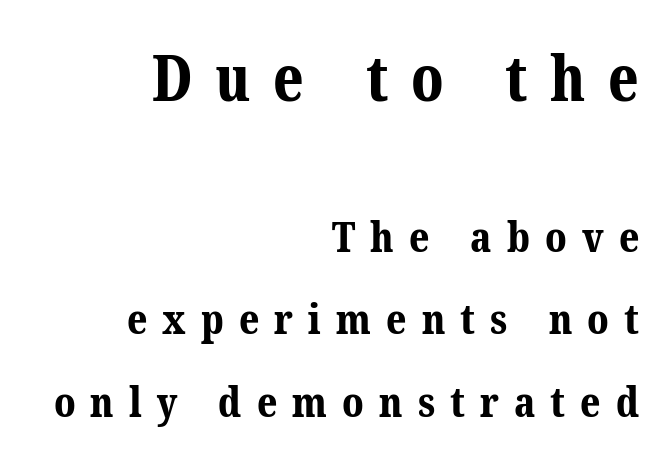
The rendering uses natural spacing where letterforms have individual widths. Words float on clear page, feet unadorned. If you measured baseline to baseline, you'd find a long distance. Each letter's strokes conclude with small projecting serifs. Does the bottom block carry the larger type? No, the top block does.
